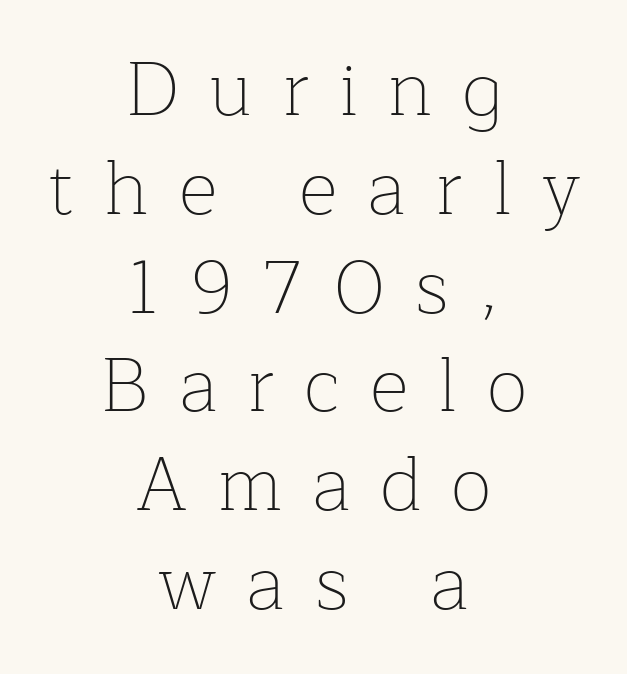
Weight class: somewhere from thin through regular. Casual observation: everything's sitting right in the middle. The space beneath each line is pristine and unruled. A serif font was chosen for this passage.
